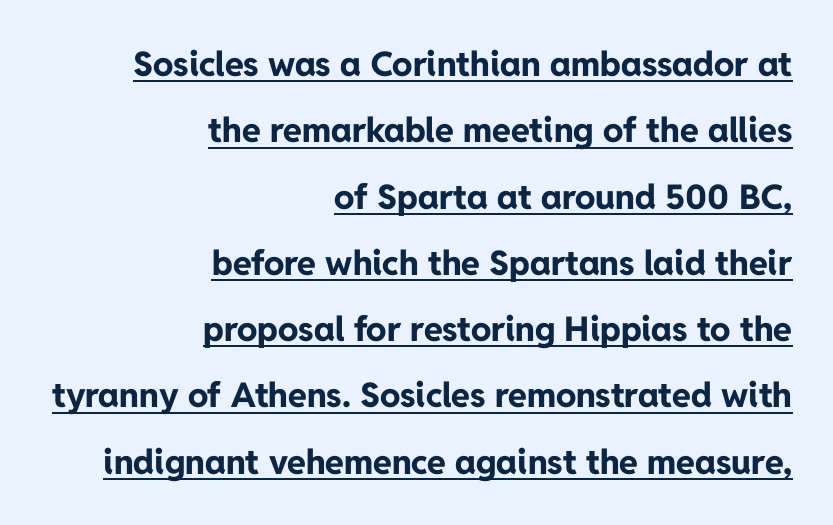
Q: Is the text bold? A: Yes.
Q: Is the text italic (slanted)? A: No, it is upright.
Q: Is the typeface a serif or a sans-serif typeface? A: Sans-serif.
Q: Is the text underlined? A: Yes.
Q: How is the paragraph aligned? A: Right-aligned.
Q: Is the spacing between letters normal or unusually wide? A: Normal.
Q: Is the spacing between lines tight, normal or loose? A: Loose.
Q: Width (condensed, normal, or wide)? A: Normal.
Q: Stroke contrast? A: Low.
Q: x-height? A: Medium.
Q: Monospaced? A: No.
